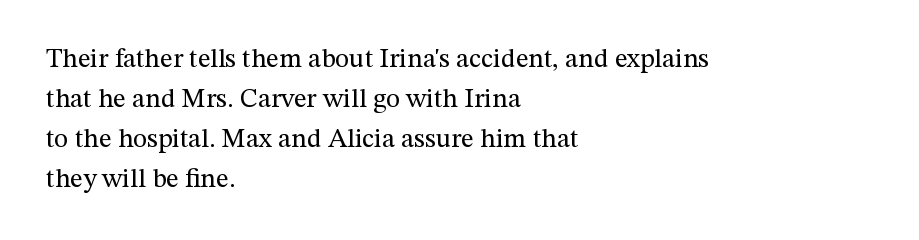
Italic: no, the glyphs are upright roman. Observe the ordinary spacing: letters are neighbours, not strangers. Line spacing here is normal. The zone under the glyphs is completely vacant. These lines stack with their left ends in a neat column.
